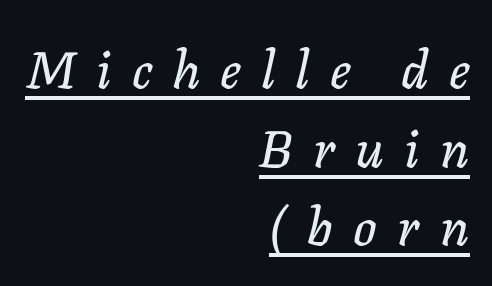
Quick note: interline space is typical. The lines are quadded right. Rendered with sloped, italic letterforms. Students, note that the glyphs here are deliberately spaced far apart. A baseline rule has been typeset under these characters.
